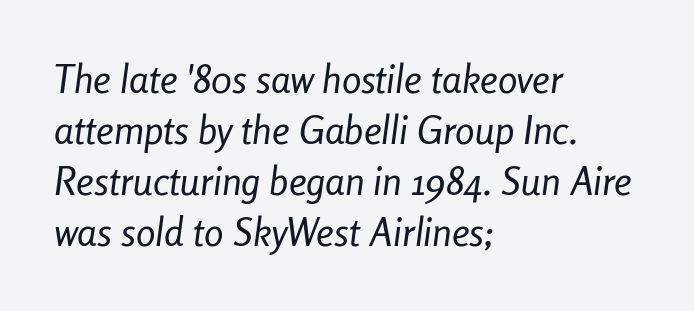
Descenders are the only things crossing below the line. Posture: slanted. Line beginnings align vertically; line endings do not. The passage shown has conventional tracking throughout. The lines sit at an ordinary, default distance from one another.
